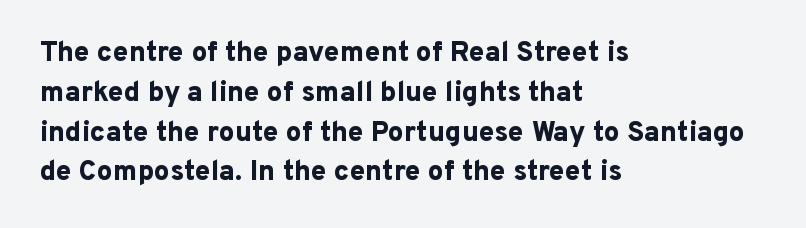
The image shows 28 px bold sans-serif type, upright; set left-aligned, normal line spacing (1.42x), normal letter spacing, not underlined; low stroke contrast and a medium x-height.
